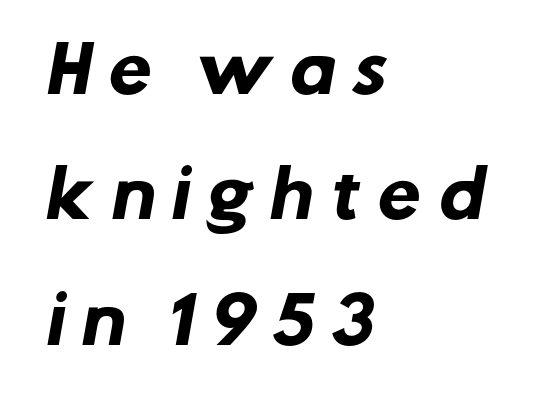
Q: Is the text bold? A: Yes.
Q: Is the typeface a serif or a sans-serif typeface? A: Sans-serif.
Q: Is the text underlined? A: No.
Q: How is the paragraph aligned? A: Left-aligned.
Q: Is the spacing between letters normal or unusually wide? A: Unusually wide.
Q: Is the spacing between lines tight, normal or loose? A: Loose.
Q: Width (condensed, normal, or wide)? A: Normal.
Q: Stroke contrast? A: Low.
Q: x-height? A: Medium.
Q: Monospaced? A: No.
